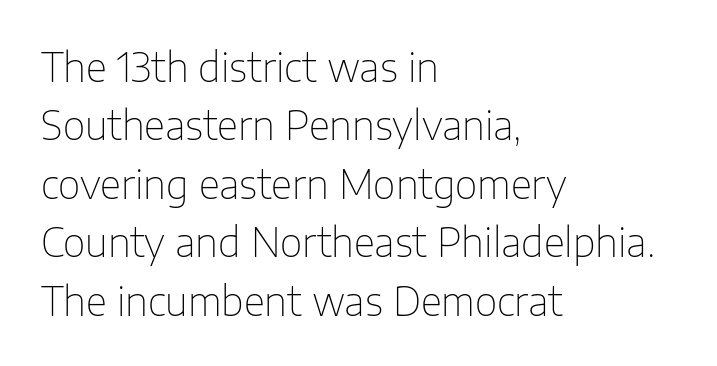
{"serif": "no", "italic": "no", "bold": "no", "weight": "thin", "width": "normal", "stroke_contrast": "low", "x_height": "medium", "monospaced": "no", "underline": "no", "align": "left", "line_spacing": "normal", "line_spacing_ratio": 1.5, "letter_spacing": "normal", "letter_spacing_em": 0.0, "glyph_px": 39}
